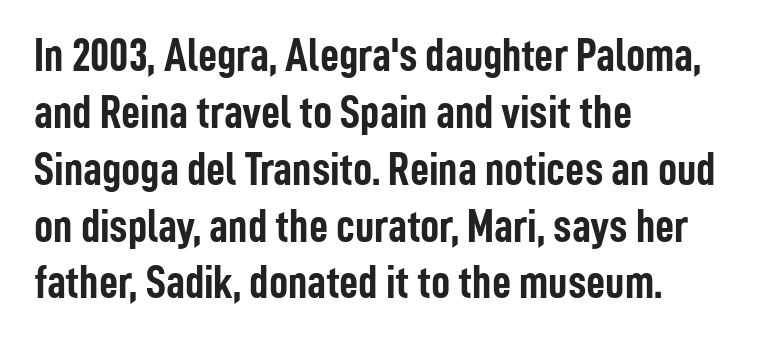
{"serif": "no", "italic": "no", "bold": "yes", "weight": "semibold", "width": "condensed", "stroke_contrast": "low", "x_height": "medium", "monospaced": "no", "underline": "no", "align": "left", "line_spacing_ratio": 1.21, "letter_spacing": "normal", "letter_spacing_em": 0.0, "glyph_px": 47}
